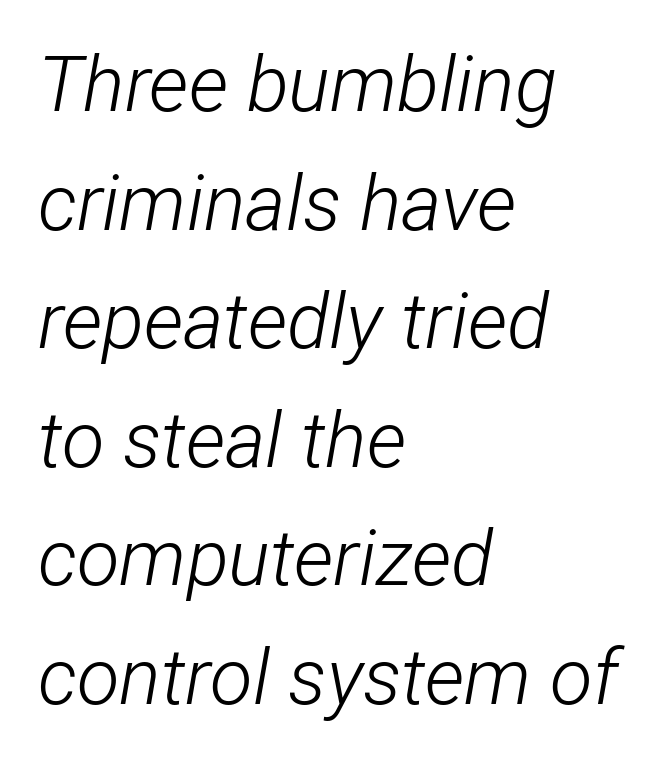
Q: Is the text bold? A: No.
Q: Is the text italic (slanted)? A: Yes, it leans right by about 12 degrees.
Q: Is the text underlined? A: No.
Q: How is the paragraph aligned? A: Left-aligned.
Q: Is the spacing between letters normal or unusually wide? A: Normal.
Q: Is the spacing between lines tight, normal or loose? A: Normal.
Q: Width (condensed, normal, or wide)? A: Condensed.
Q: Stroke contrast? A: Low.
Q: x-height? A: Medium.
Q: Monospaced? A: No.
